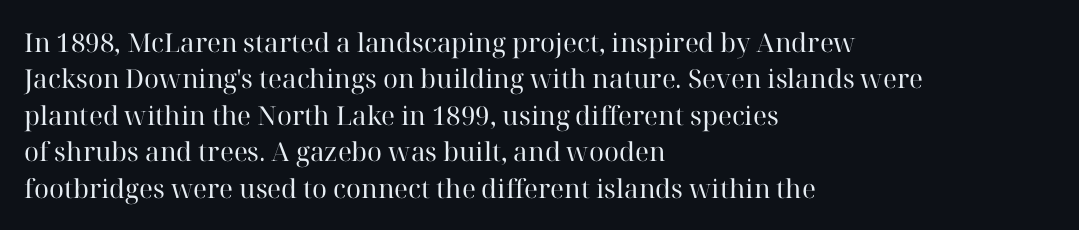
Q: Is the text bold? A: No.
Q: Is the text italic (slanted)? A: No, it is upright.
Q: Is the text underlined? A: No.
Q: How is the paragraph aligned? A: Left-aligned.
Q: Is the spacing between letters normal or unusually wide? A: Normal.
Q: Is the spacing between lines tight, normal or loose? A: Normal.
